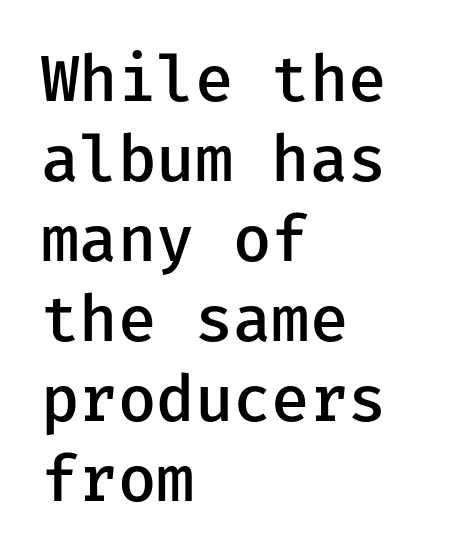
Firm but not heavy-handed strokes: this text is semibold. The vertical gap from one line to the next is medium. Nobody touched the tracking dial on this one. The lines are quadded left. The typeface chosen for these lines omits serifs.
